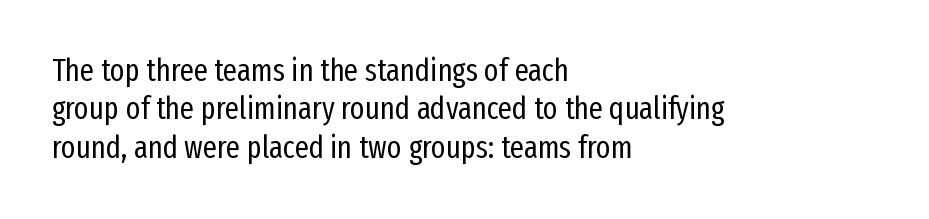
Each row of text sits above clean, open space. The face used here is proportionally spaced, like ordinary book or web type. Italic? Not at all — the glyphs are vertical. A student would call this left alignment; a typographer would say flush left, rag right. No extra tracking has been applied to these lines. Nothing heavy about these letters — not bold at all.
